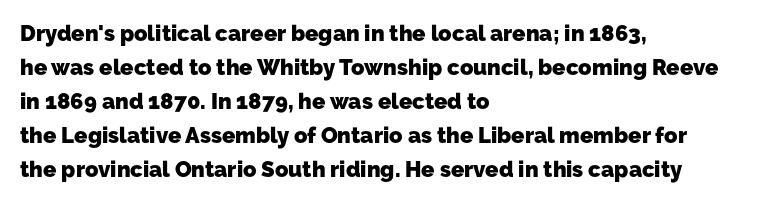
Q: Is the text bold? A: Yes.
Q: Is the text underlined? A: No.
Q: How is the paragraph aligned? A: Left-aligned.
Q: Is the spacing between letters normal or unusually wide? A: Normal.
Q: Is the spacing between lines tight, normal or loose? A: Normal.
